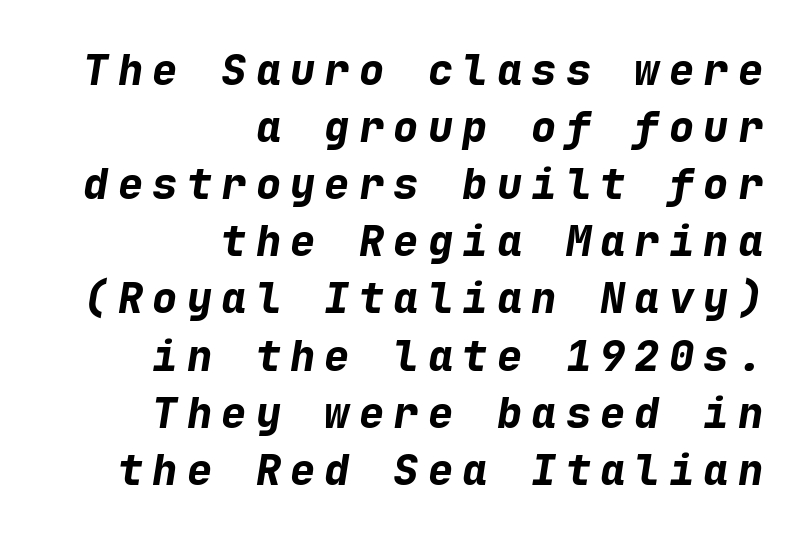
{"italic": "yes", "lean": "right", "slant_degrees": 9, "bold": "yes", "weight": "bold", "width": "normal", "stroke_contrast": "low", "x_height": "medium", "monospaced": "yes", "underline": "no", "align": "right", "line_spacing": "normal", "line_spacing_ratio": 1.36, "letter_spacing": "wide", "letter_spacing_em": 0.22, "glyph_px": 42}
